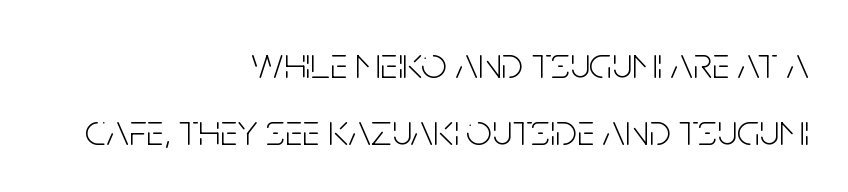
{"serif": "no", "italic": "no", "bold": "no", "weight": "light", "width": "condensed", "stroke_contrast": "low", "x_height": "large", "monospaced": "no", "underline": "no", "align": "right", "line_spacing": "normal", "line_spacing_ratio": 1.49, "letter_spacing": "normal", "letter_spacing_em": 0.0, "glyph_px": 45}
